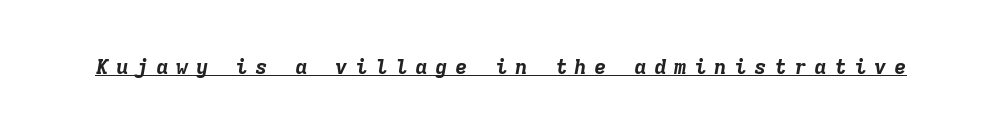
The image shows 21 px bold type, italic (leaning right); set unusually wide letter spacing (+0.35 em), underlined.
